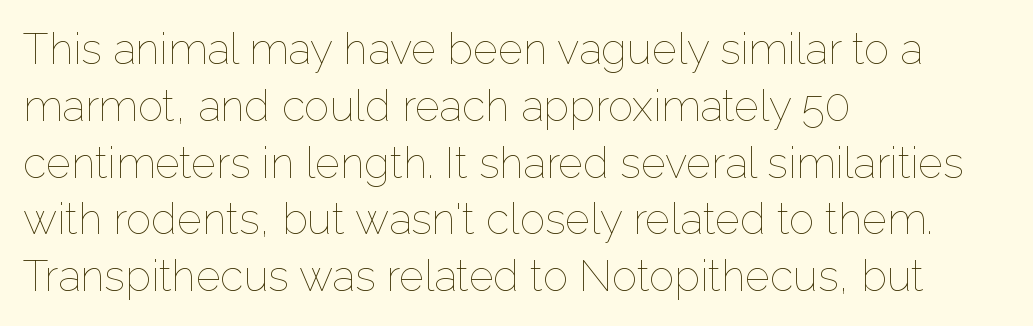
The image shows 43 px thin type, upright; set left-aligned, normal line spacing (1.32x), normal letter spacing, not underlined; low stroke contrast and a medium x-height.
